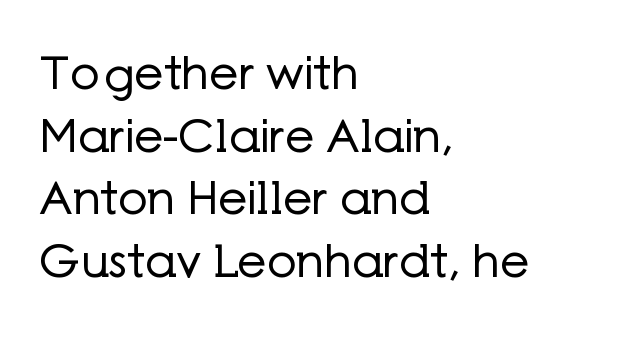
{"serif": "no", "italic": "no", "bold": "no", "weight": "regular", "width": "normal", "stroke_contrast": "low", "x_height": "medium", "monospaced": "no", "underline": "no", "align": "left", "line_spacing": "normal", "line_spacing_ratio": 1.36, "letter_spacing": "normal", "letter_spacing_em": 0.0, "glyph_px": 46}
